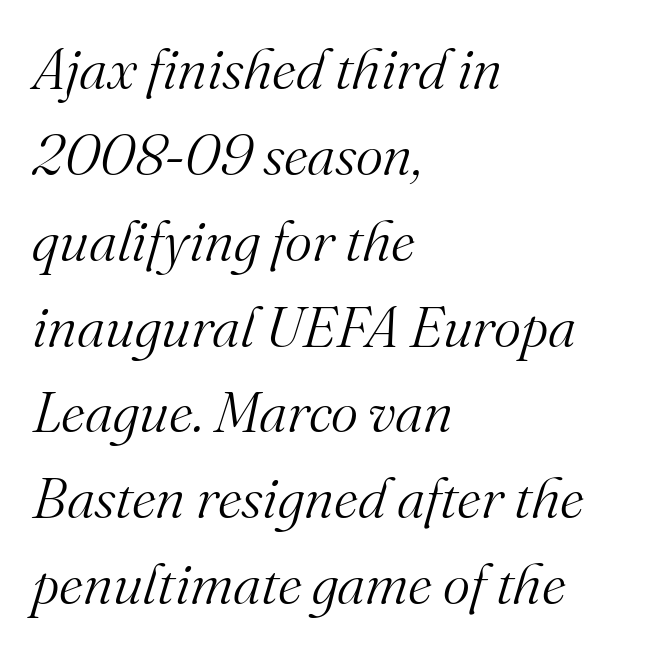
This rendering leaves character spacing at its baseline value. All the whitespace from short lines collects on the right. Underlining? Definitely not there. The passage shown leans; its letterforms are oblique. The weight would be labelled regular, book, light, or lighter still. Little horizontal feet cap the strokes, marking this as serif type.
